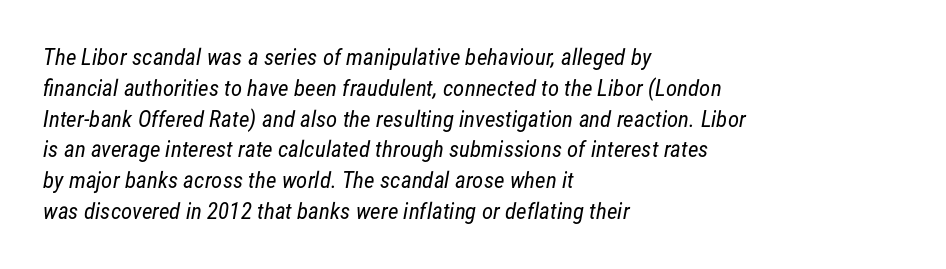
{"bold": "no", "underline": "no", "align": "left", "line_spacing": "normal", "line_spacing_ratio": 1.34, "letter_spacing": "normal", "letter_spacing_em": 0.0, "glyph_px": 23}
